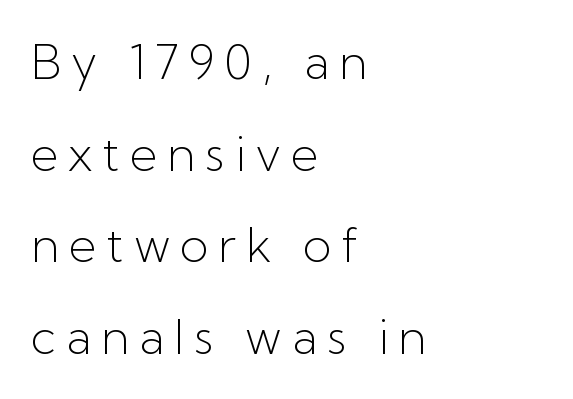
Q: Is the text bold? A: No.
Q: Is the text italic (slanted)? A: No, it is upright.
Q: Is the typeface a serif or a sans-serif typeface? A: Sans-serif.
Q: Is the text underlined? A: No.
Q: How is the paragraph aligned? A: Left-aligned.
Q: Is the spacing between letters normal or unusually wide? A: Unusually wide.
Q: Is the spacing between lines tight, normal or loose? A: Loose.
Q: Width (condensed, normal, or wide)? A: Normal.
Q: Stroke contrast? A: Low.
Q: x-height? A: Medium.
Q: Monospaced? A: No.
